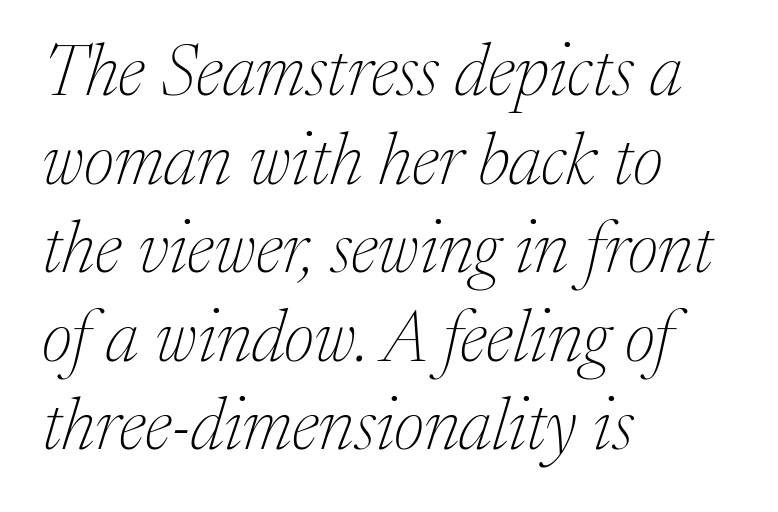
The letterforms sit shoulder to shoulder at normal distance. The zone under the glyphs is completely vacant. Visually the block forms a straight wall on the left and a jagged coastline on the right. The glyphs in this specimen are seriffed.
